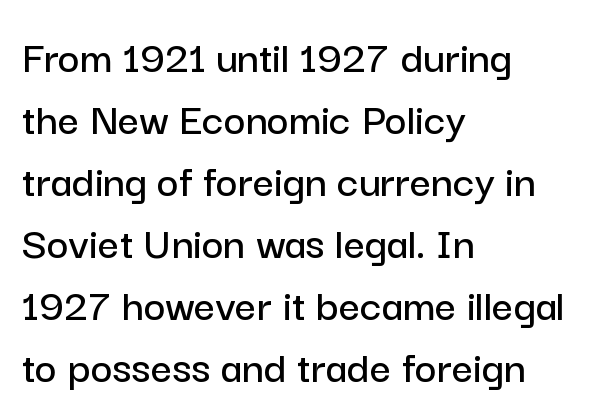
Nope, no serifs anywhere on these letters. How would I describe the line gaps? Plain and ordinary. Looks like regular typesetting: each glyph gets only the width it needs. No word sits above an underline. Tall strokes in this sample are plumb rather than angled. No extra tracking has been applied to these lines.
